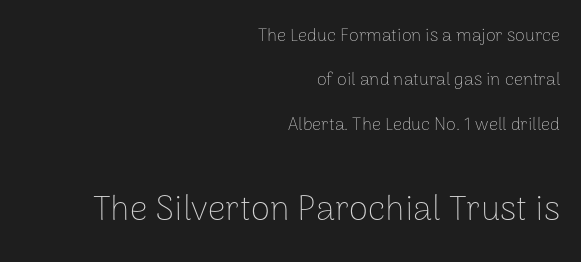
The compositor pushed each line to the right boundary. Descenders hang freely into open space. Does the bottom block carry the larger type? Yes, it does. The axis of the letterforms is exactly vertical.
